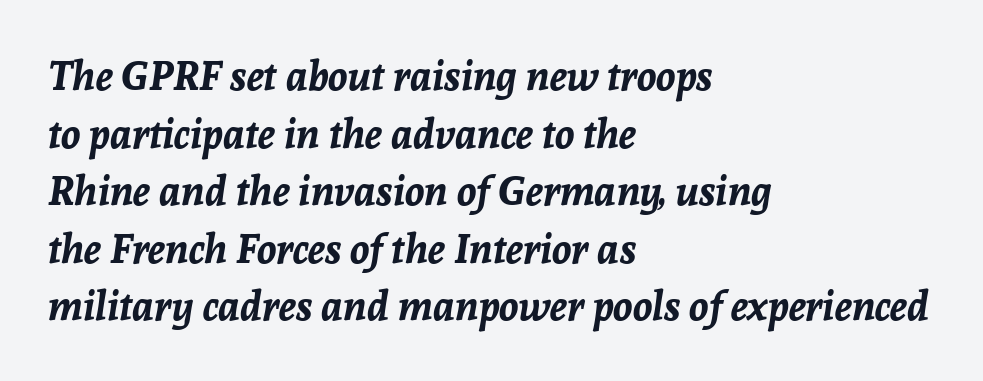
Q: Is the text bold? A: Yes.
Q: Is the text italic (slanted)? A: Yes, it leans right by about 8 degrees.
Q: Is the text underlined? A: No.
Q: How is the paragraph aligned? A: Left-aligned.
Q: Is the spacing between letters normal or unusually wide? A: Normal.
Q: Is the spacing between lines tight, normal or loose? A: Normal.
Q: Width (condensed, normal, or wide)? A: Normal.
Q: Stroke contrast? A: Low.
Q: x-height? A: Medium.
Q: Monospaced? A: No.
